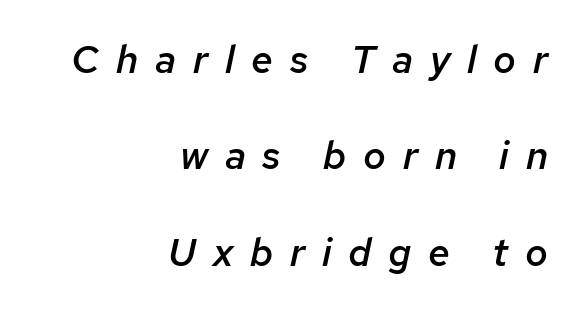
Q: Is the text bold? A: Semi-bold.
Q: Is the text italic (slanted)? A: Yes, it leans right by about 12 degrees.
Q: Is the text underlined? A: No.
Q: How is the paragraph aligned? A: Right-aligned.
Q: Is the spacing between letters normal or unusually wide? A: Unusually wide.
Q: Is the spacing between lines tight, normal or loose? A: Loose.
Q: Width (condensed, normal, or wide)? A: Normal.
Q: Stroke contrast? A: Low.
Q: x-height? A: Medium.
Q: Monospaced? A: No.
